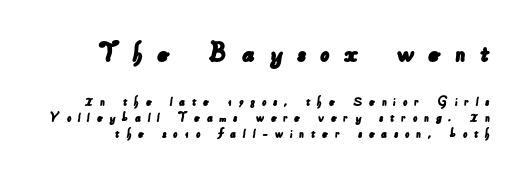
{"serif": "no", "width": "normal", "stroke_contrast": "low", "x_height": "small", "monospaced": "no", "underline": "no", "line_spacing_ratio": 1.16, "letter_spacing": "wide", "letter_spacing_em": 0.46, "larger_block": "first", "size_ratio": 2.14, "glyph_px": 30}
